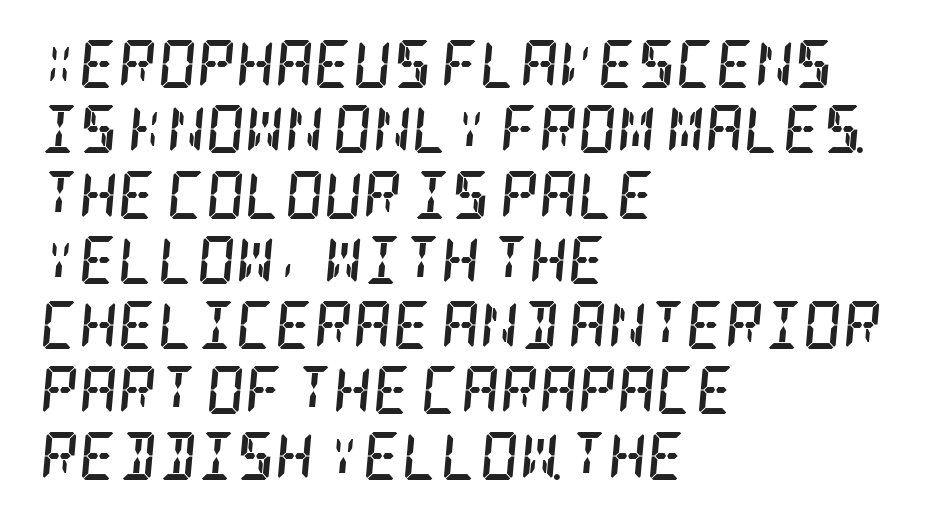
Q: Is the text bold? A: Yes.
Q: Is the text italic (slanted)? A: Yes, it leans right by about 5 degrees.
Q: Is the typeface a serif or a sans-serif typeface? A: Serif.
Q: Is the text underlined? A: No.
Q: How is the paragraph aligned? A: Left-aligned.
Q: Is the spacing between letters normal or unusually wide? A: Normal.
Q: Is the spacing between lines tight, normal or loose? A: Normal.
Q: Width (condensed, normal, or wide)? A: Condensed.
Q: Stroke contrast? A: Low.
Q: x-height? A: Large.
